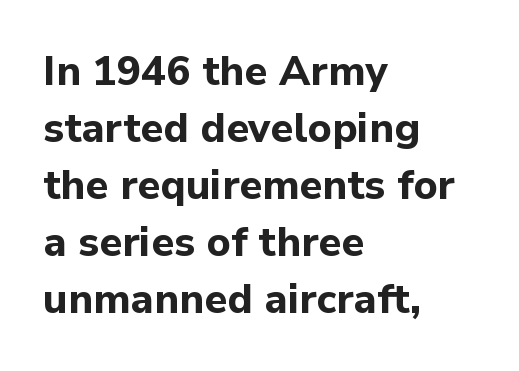
This rendering features lettering with no underline. The characters display no serif detailing; their extremities are plain. Each letter keeps its own natural width here, so spacing adapts to shape. These lines are set flush left with a ragged right edge. Reading down the column, the eye jumps a familiar distance to each next line.
